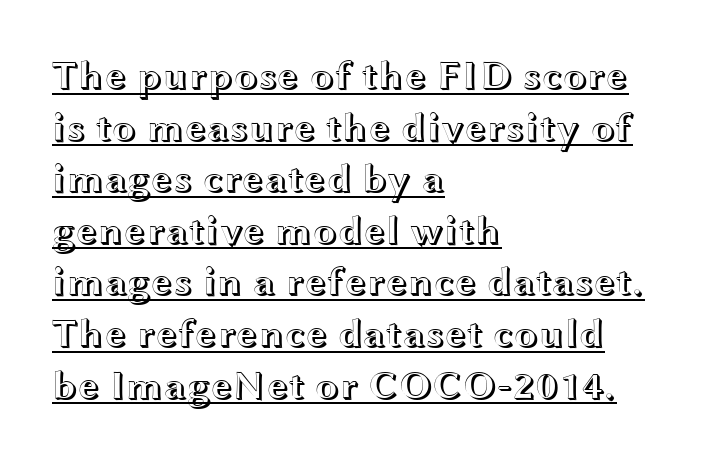
{"italic": "no", "width": "wide", "x_height": "medium", "monospaced": "no", "underline": "yes", "align": "left", "line_spacing": "normal", "line_spacing_ratio": 1.29, "letter_spacing": "normal", "letter_spacing_em": 0.0, "glyph_px": 40}
